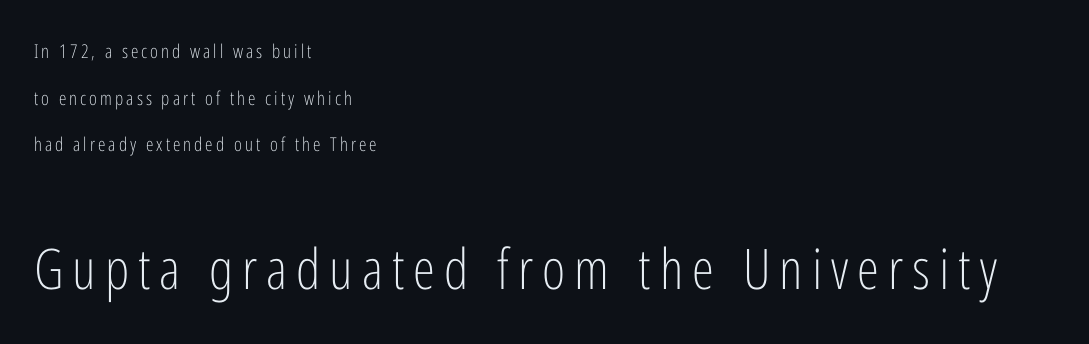
Q: Is the text bold? A: No.
Q: Is the text italic (slanted)? A: No, it is upright.
Q: Is the typeface a serif or a sans-serif typeface? A: Sans-serif.
Q: Is the text underlined? A: No.
Q: How is the paragraph aligned? A: Left-aligned.
Q: Is the spacing between lines tight, normal or loose? A: Loose.
Q: Which block of text is set in a larger size, the first (top) or the second (bottom)? A: The second (bottom) one.
Q: Width (condensed, normal, or wide)? A: Condensed.
Q: Stroke contrast? A: Low.
Q: x-height? A: Medium.
Q: Monospaced? A: No.
